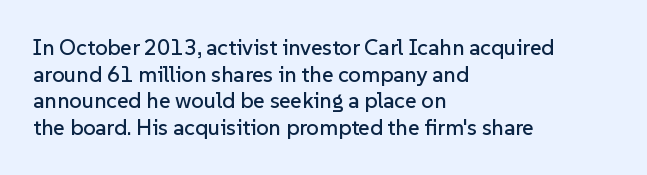
Q: Is the text italic (slanted)? A: No, it is upright.
Q: Is the text underlined? A: No.
Q: How is the paragraph aligned? A: Left-aligned.
Q: Is the spacing between letters normal or unusually wide? A: Normal.
